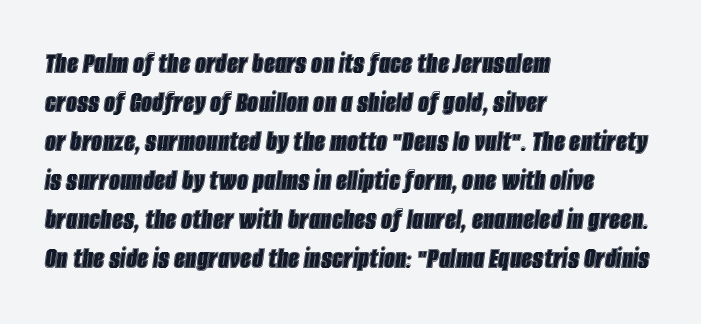
The image shows 31 px condensed type, italic (leaning right); set left-aligned, normal line spacing (1.26x), normal letter spacing, not underlined; a large x-height.
